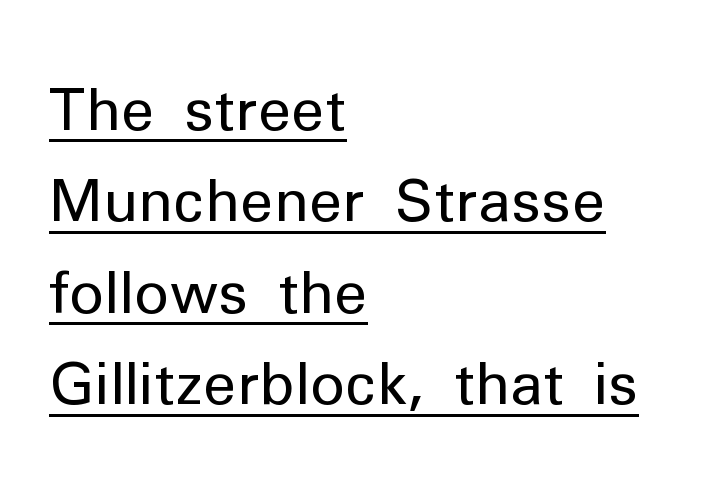
{"serif": "no", "italic": "no", "bold": "no", "weight": "regular", "width": "normal", "stroke_contrast": "low", "x_height": "medium", "monospaced": "no", "underline": "yes", "align": "left", "line_spacing": "normal", "line_spacing_ratio": 1.55, "letter_spacing": "normal", "letter_spacing_em": 0.0, "glyph_px": 59}
